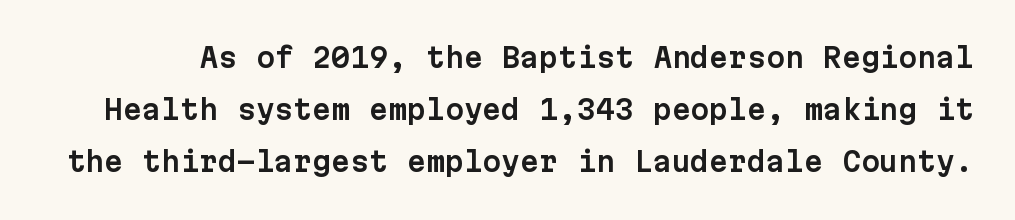
Q: Is the text italic (slanted)? A: No, it is upright.
Q: Is the text underlined? A: No.
Q: Is the spacing between letters normal or unusually wide? A: Normal.
Q: Is the spacing between lines tight, normal or loose? A: Loose.
